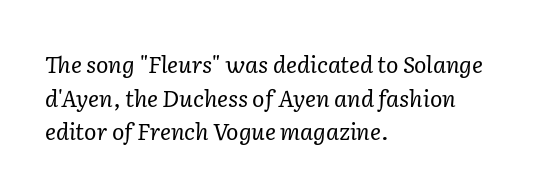
Characters follow at the spacing the type designer built in. Rendered with sloped, italic letterforms. The typeface has the unassuming heft of standard copy or less. Descenders are the only things crossing below the line.
